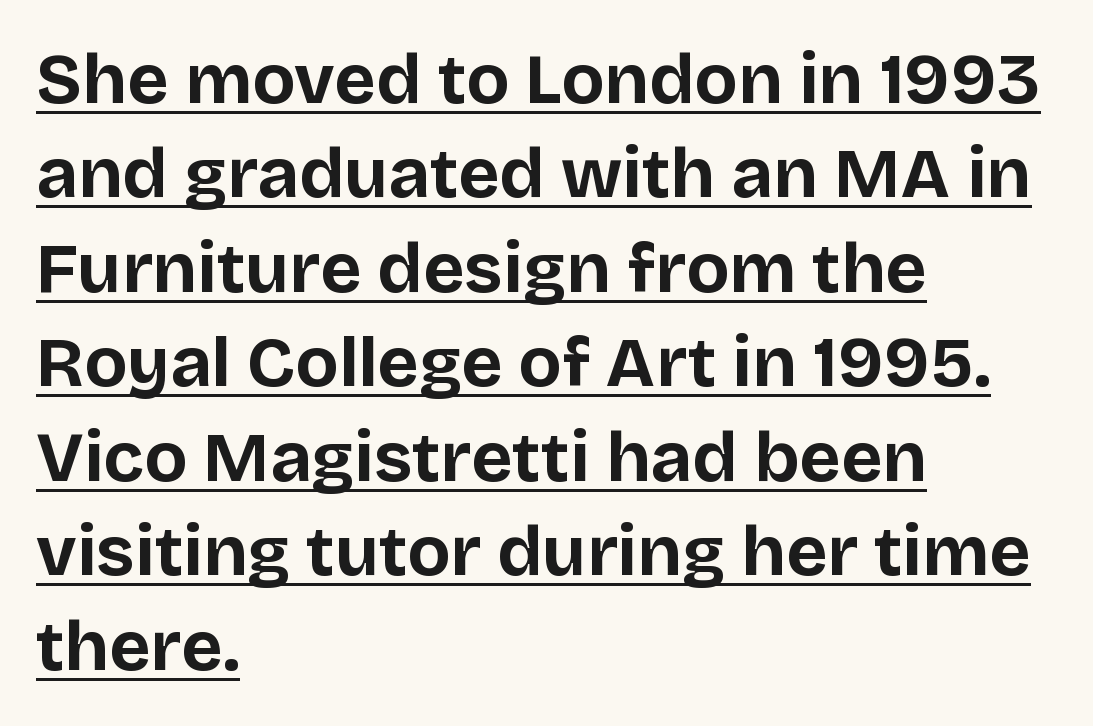
{"serif": "no", "italic": "no", "bold": "yes", "weight": "bold", "width": "normal", "stroke_contrast": "low", "x_height": "large", "monospaced": "no", "underline": "yes", "align": "left", "line_spacing": "normal", "line_spacing_ratio": 1.33, "letter_spacing": "normal", "letter_spacing_em": 0.0, "glyph_px": 71}
